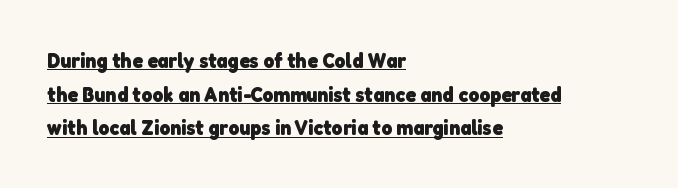
The image shows 21 px bold type; set left-aligned, normal line spacing (1.6x), normal letter spacing, underlined.
